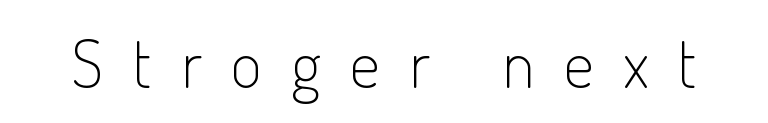
{"serif": "no", "italic": "no", "bold": "no", "weight": "light", "width": "condensed", "stroke_contrast": "low", "x_height": "small", "monospaced": "no", "underline": "no", "letter_spacing": "wide", "letter_spacing_em": 0.44, "glyph_px": 67}
